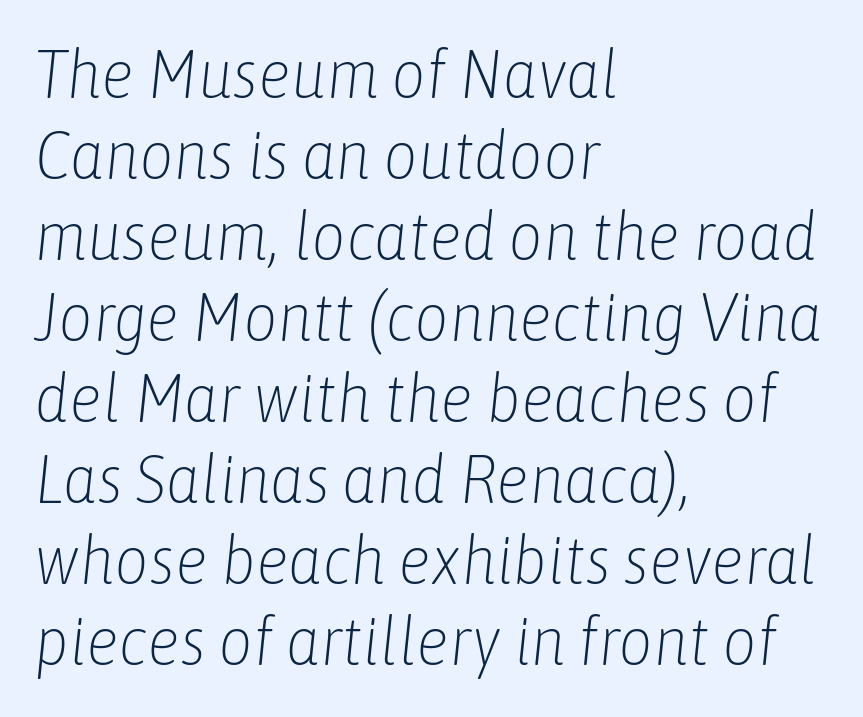
{"italic": "yes", "lean": "right", "slant_degrees": 6, "bold": "no", "weight": "light", "width": "condensed", "stroke_contrast": "low", "x_height": "medium", "monospaced": "no", "underline": "no", "align": "left", "line_spacing_ratio": 1.21, "letter_spacing": "normal", "letter_spacing_em": 0.0, "glyph_px": 67}
